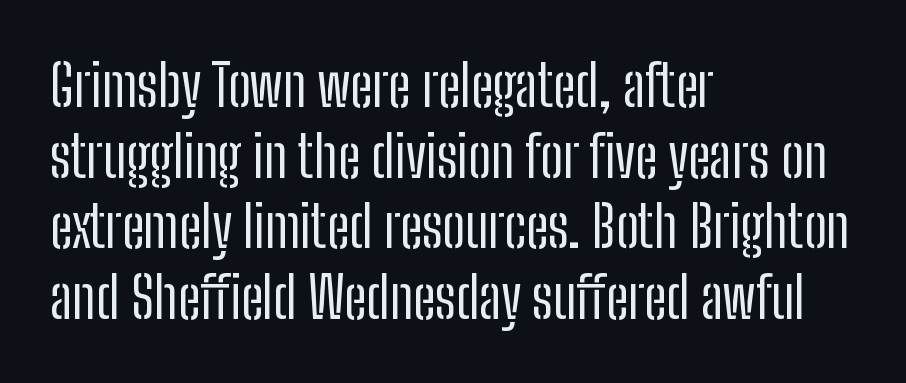
The image shows 57 px regular-weight, condensed sans-serif type, upright; set left-aligned, line spacing 1.24x, normal letter spacing, not underlined; low stroke contrast and a medium x-height.
